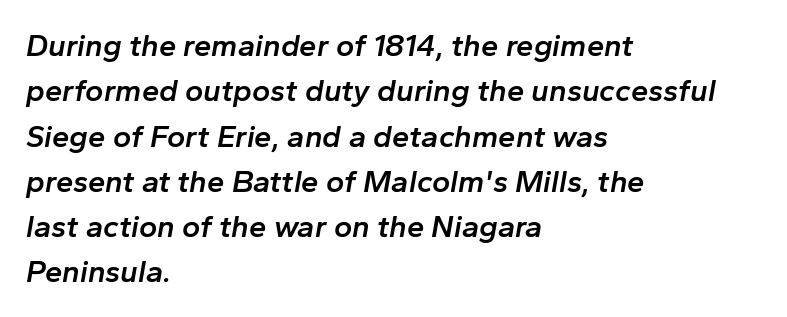
Glance below the letters and you will spot only blank space. Interline gaps are of average width in this sample. Proportional: the letters do not fall into vertical columns. The glyphs look as if they've been sheared to an angle.
